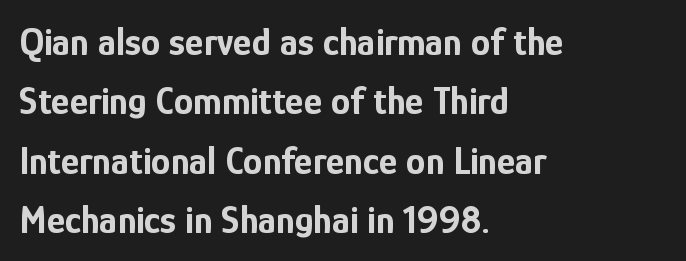
{"serif": "no", "italic": "no", "bold": "yes", "weight": "bold", "width": "condensed", "stroke_contrast": "low", "x_height": "medium", "monospaced": "no", "underline": "no", "align": "left", "line_spacing": "normal", "line_spacing_ratio": 1.52, "letter_spacing": "normal", "letter_spacing_em": 0.0, "glyph_px": 39}
